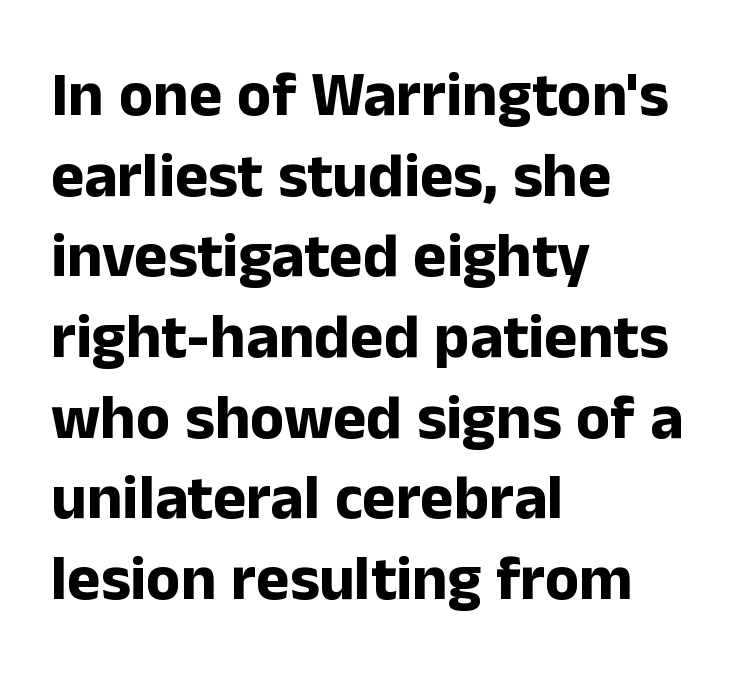
The specimen omits any rule beneath the text block's lines. Does the weight exceed regular? Yes, all the way to bold. These lines are rendered in a variable-pitch font. Grotesque or geometric, the face here clearly has no serifs. Letter spacing: default.
